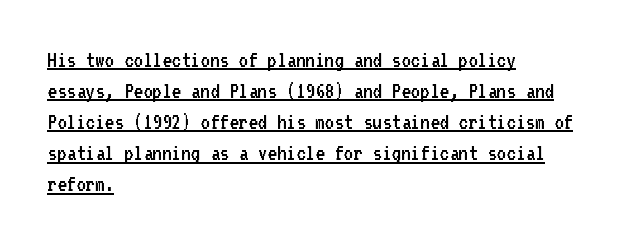
{"italic": "no", "bold": "no", "underline": "yes", "align": "left", "line_spacing": "normal", "line_spacing_ratio": 1.35, "letter_spacing": "normal", "letter_spacing_em": 0.0, "glyph_px": 23}
